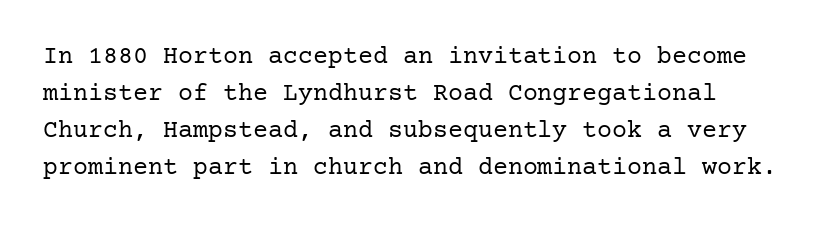
The image shows 25 px text type, upright; set normal line spacing (1.48x), normal letter spacing, not underlined.
